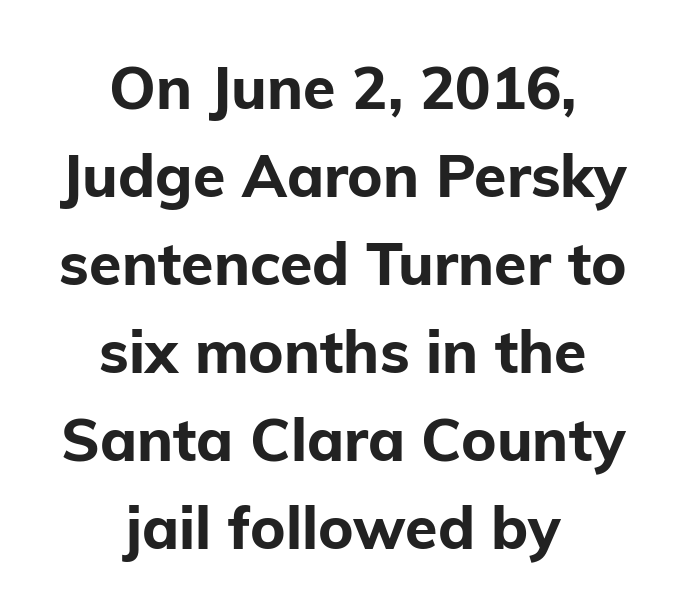
{"serif": "no", "italic": "no", "bold": "yes", "weight": "bold", "width": "normal", "stroke_contrast": "low", "x_height": "medium", "monospaced": "no", "underline": "no", "align": "center", "line_spacing": "normal", "line_spacing_ratio": 1.49, "letter_spacing": "normal", "letter_spacing_em": 0.0, "glyph_px": 59}
